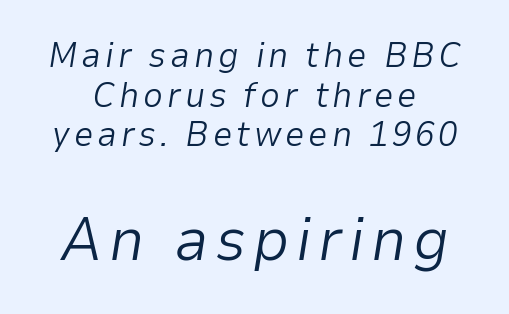
Q: Is the text bold? A: No.
Q: Is the text italic (slanted)? A: Yes, it leans right by about 9 degrees.
Q: Is the text underlined? A: No.
Q: Is the spacing between lines tight, normal or loose? A: Tight.
Q: Which block of text is set in a larger size, the first (top) or the second (bottom)? A: The second (bottom) one.
Q: Width (condensed, normal, or wide)? A: Normal.
Q: Stroke contrast? A: Low.
Q: x-height? A: Medium.
Q: Monospaced? A: No.
